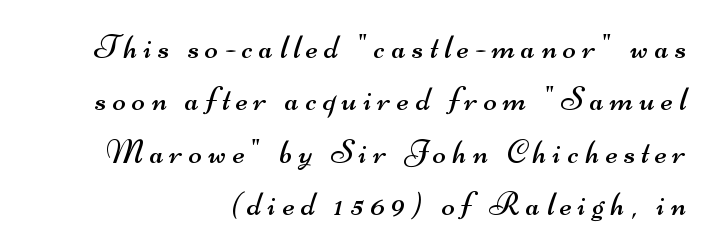
The image shows 34 px regular-weight, wide sans-serif type; set right-aligned, normal line spacing (1.54x), not underlined; medium stroke contrast and a small x-height.
